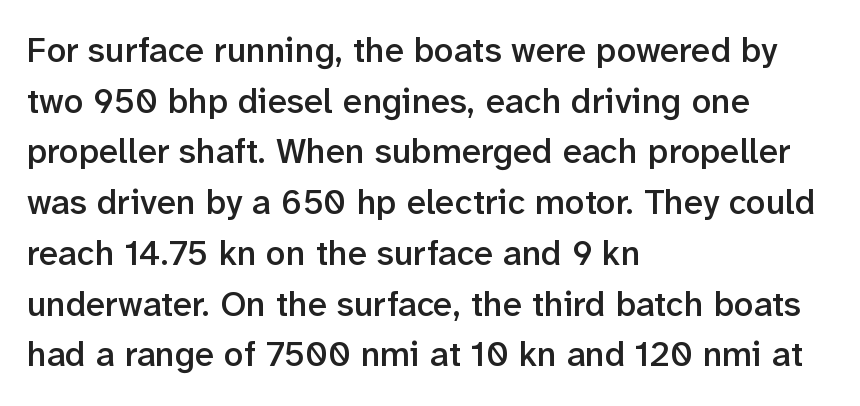
Q: Is the text bold? A: Semi-bold.
Q: Is the text italic (slanted)? A: No, it is upright.
Q: Is the typeface a serif or a sans-serif typeface? A: Sans-serif.
Q: Is the text underlined? A: No.
Q: How is the paragraph aligned? A: Left-aligned.
Q: Is the spacing between letters normal or unusually wide? A: Normal.
Q: Is the spacing between lines tight, normal or loose? A: Normal.
Q: Width (condensed, normal, or wide)? A: Normal.
Q: Stroke contrast? A: Low.
Q: x-height? A: Medium.
Q: Monospaced? A: No.
